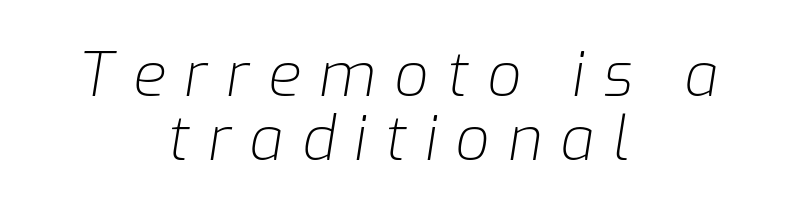
The image shows 60 px light type, italic (leaning right); set centered, tight line spacing (1.07x), unusually wide letter spacing (+0.31 em), not underlined; low stroke contrast and a medium x-height.
